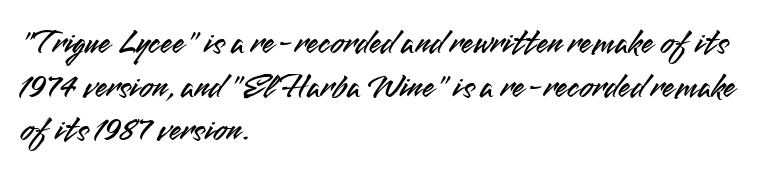
{"serif": "no", "width": "normal", "stroke_contrast": "medium", "x_height": "small", "monospaced": "no", "underline": "no", "align": "left", "line_spacing": "normal", "line_spacing_ratio": 1.25, "letter_spacing": "normal", "letter_spacing_em": 0.0, "glyph_px": 35}
